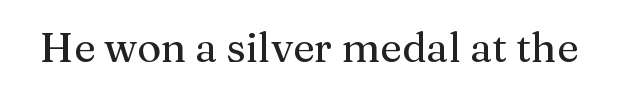
Q: Is the text italic (slanted)? A: No, it is upright.
Q: Is the typeface a serif or a sans-serif typeface? A: Serif.
Q: Is the text underlined? A: No.
Q: Is the spacing between letters normal or unusually wide? A: Normal.
Q: Width (condensed, normal, or wide)? A: Normal.
Q: Stroke contrast? A: Medium.
Q: x-height? A: Medium.
Q: Monospaced? A: No.
